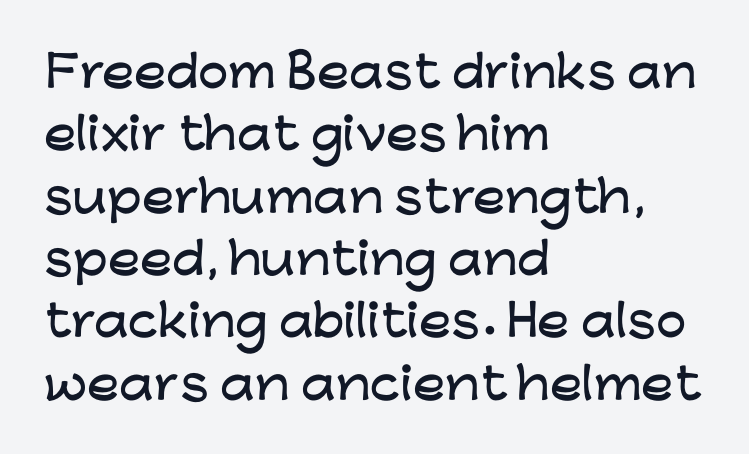
{"serif": "no", "italic": "no", "width": "wide", "stroke_contrast": "low", "x_height": "medium", "monospaced": "no", "underline": "no", "align": "left", "line_spacing": "normal", "line_spacing_ratio": 1.45, "letter_spacing": "normal", "letter_spacing_em": 0.0, "glyph_px": 43}
